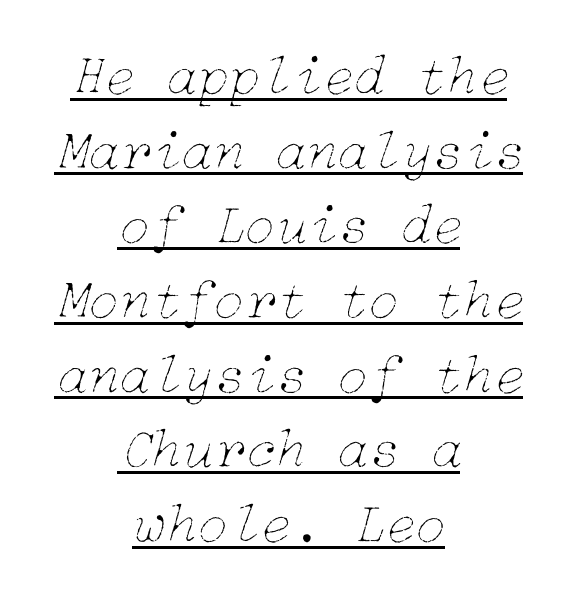
Q: Is the text bold? A: No.
Q: Is the text italic (slanted)? A: Yes, it leans right by about 15 degrees.
Q: Is the text underlined? A: Yes.
Q: How is the paragraph aligned? A: Centered.
Q: Is the spacing between letters normal or unusually wide? A: Normal.
Q: Is the spacing between lines tight, normal or loose? A: Normal.
Q: Width (condensed, normal, or wide)? A: Normal.
Q: Stroke contrast? A: Low.
Q: x-height? A: Medium.
